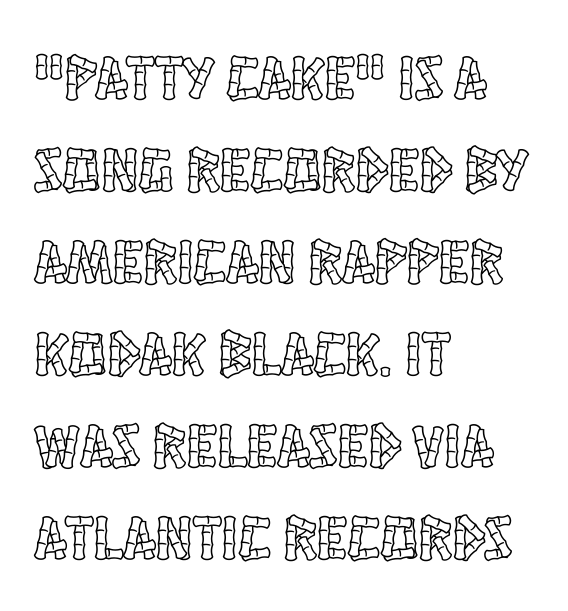
The tracking reads as untouched default to a designer's eye. The gap between lines stays unmarked. Reading down the column, the eye jumps a familiar distance to each next line. The rag falls on the right side of this text block. Do the letters lean? They stand straight.
